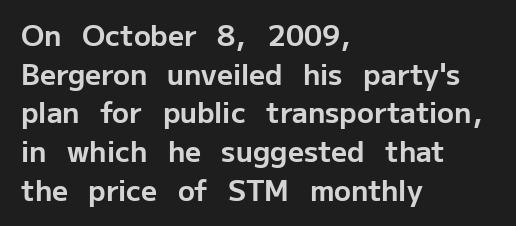
The image shows 28 px bold sans-serif type, upright; set left-aligned, normal line spacing (1.38x), normal letter spacing, not underlined; low stroke contrast and a medium x-height.
